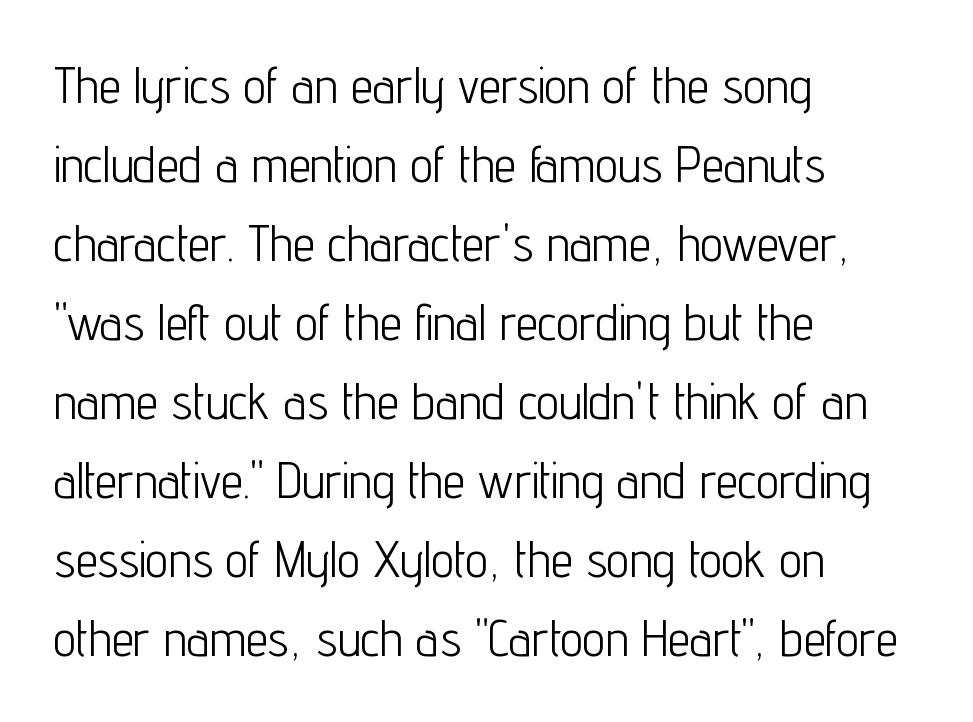
Notice how the passage keeps a crisp vertical edge on the left only. Look at the bottom of the vertical strokes: they stop flat, with no serifs. Quick note: interline space is typical. Each row of text sits above clean, open space. Looks like regular typesetting: each glyph gets only the width it needs. A typesetter would mark this as roman, not italic.
